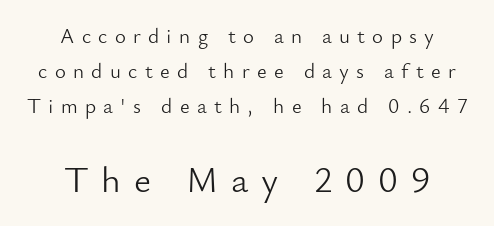
Q: Is the text bold? A: No.
Q: Is the text italic (slanted)? A: No, it is upright.
Q: Is the typeface a serif or a sans-serif typeface? A: Sans-serif.
Q: Is the text underlined? A: No.
Q: How is the paragraph aligned? A: Centered.
Q: Is the spacing between letters normal or unusually wide? A: Unusually wide.
Q: Is the spacing between lines tight, normal or loose? A: Normal.
Q: Which block of text is set in a larger size, the first (top) or the second (bottom)? A: The second (bottom) one.
Q: Width (condensed, normal, or wide)? A: Normal.
Q: Stroke contrast? A: Low.
Q: x-height? A: Small.
Q: Monospaced? A: No.
